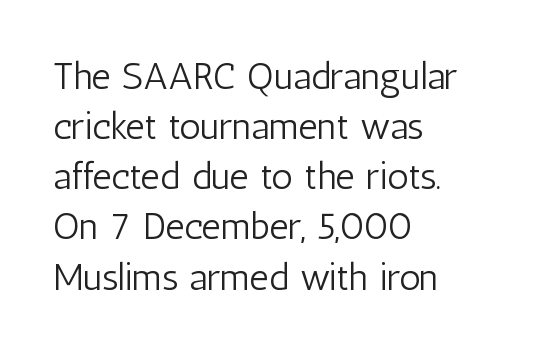
Q: Is the text bold? A: No.
Q: Is the text italic (slanted)? A: No, it is upright.
Q: Is the typeface a serif or a sans-serif typeface? A: Sans-serif.
Q: Is the text underlined? A: No.
Q: How is the paragraph aligned? A: Left-aligned.
Q: Is the spacing between letters normal or unusually wide? A: Normal.
Q: Is the spacing between lines tight, normal or loose? A: Normal.
Q: Width (condensed, normal, or wide)? A: Condensed.
Q: Stroke contrast? A: Low.
Q: x-height? A: Medium.
Q: Monospaced? A: No.
